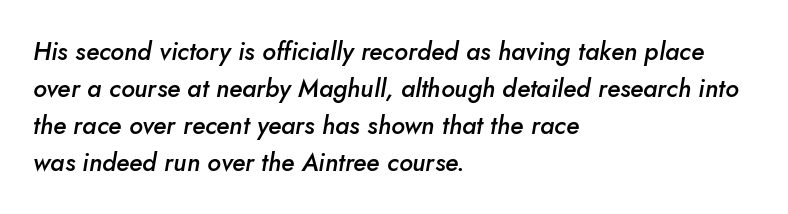
Semibold letterforms, between regular and bold. Short note: letters normally spaced. The line-height multiplier appears to be the usual default. Type without underlining. A typesetter would mark this as italic. All the whitespace from short lines collects on the right.
